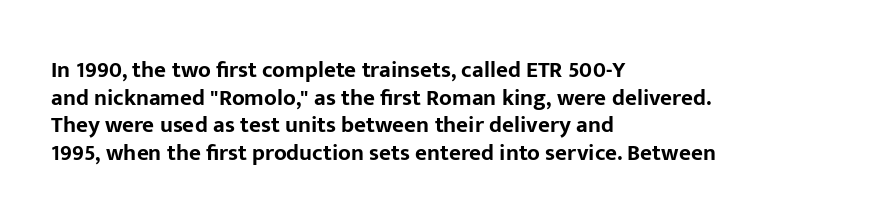
The image shows 23 px bold type, upright; set left-aligned, line spacing 1.2x, normal letter spacing, not underlined.
